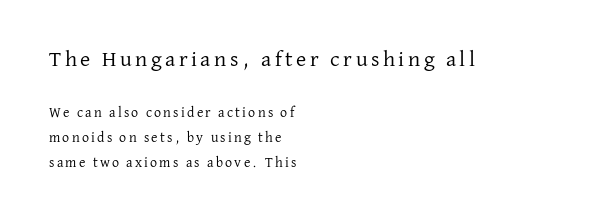
The image shows 22 px text type, upright; set left-aligned, line spacing 1.78x, not underlined; the first (top) block is 1.57x larger.
